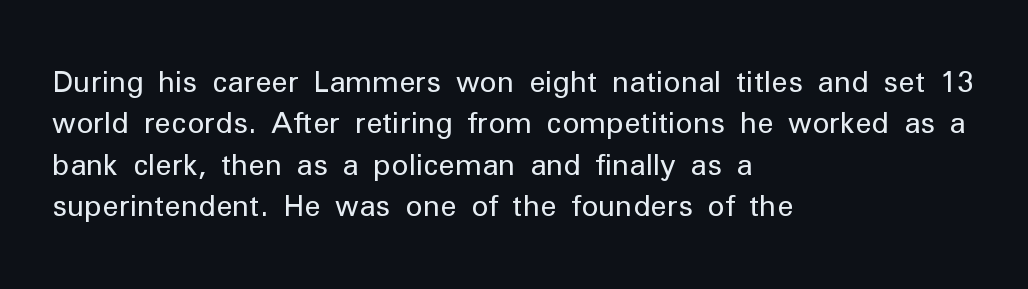
The image shows 29 px regular-weight sans-serif type, upright; set left-aligned, normal line spacing (1.43x), normal letter spacing, not underlined; low stroke contrast and a medium x-height.
